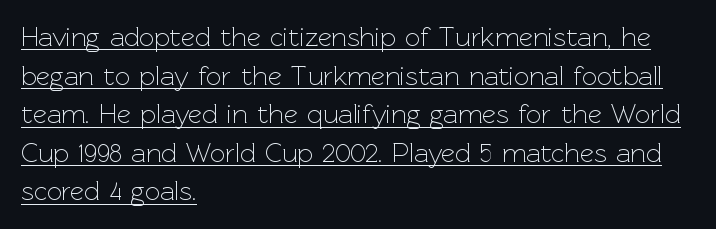
The image shows 27 px text type, upright; set left-aligned, normal line spacing (1.43x), normal letter spacing, underlined.
